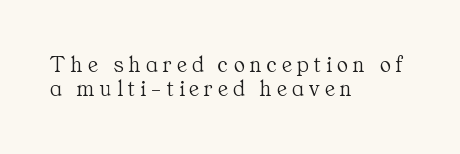
Q: Is the text bold? A: No.
Q: Is the text italic (slanted)? A: No, it is upright.
Q: Is the text underlined? A: No.
Q: How is the paragraph aligned? A: Left-aligned.
Q: Is the spacing between letters normal or unusually wide? A: Unusually wide.
Q: Is the spacing between lines tight, normal or loose? A: Tight.
